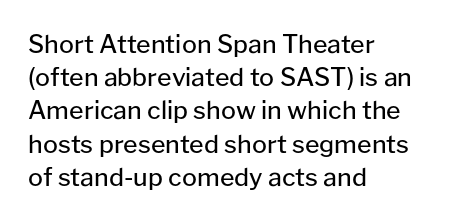
The image shows 25 px text type, upright; set left-aligned, normal line spacing (1.33x), normal letter spacing, not underlined.
